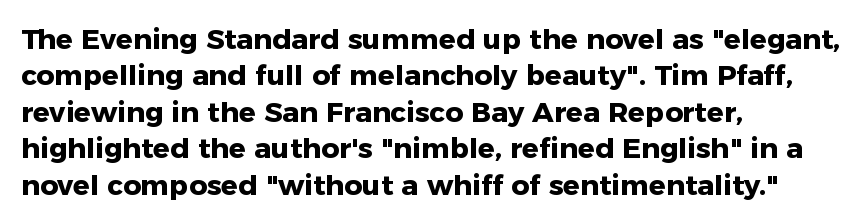
The image shows 28 px heavy sans-serif type, upright; set left-aligned, normal line spacing (1.3x), normal letter spacing, not underlined; low stroke contrast and a medium x-height.
